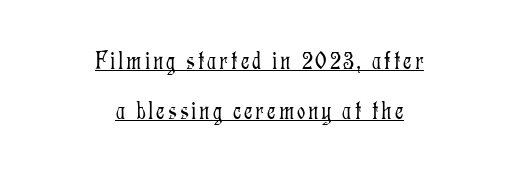
Q: Is the text bold? A: No.
Q: Is the text italic (slanted)? A: No, it is upright.
Q: Is the text underlined? A: Yes.
Q: How is the paragraph aligned? A: Centered.
Q: Is the spacing between lines tight, normal or loose? A: Loose.
